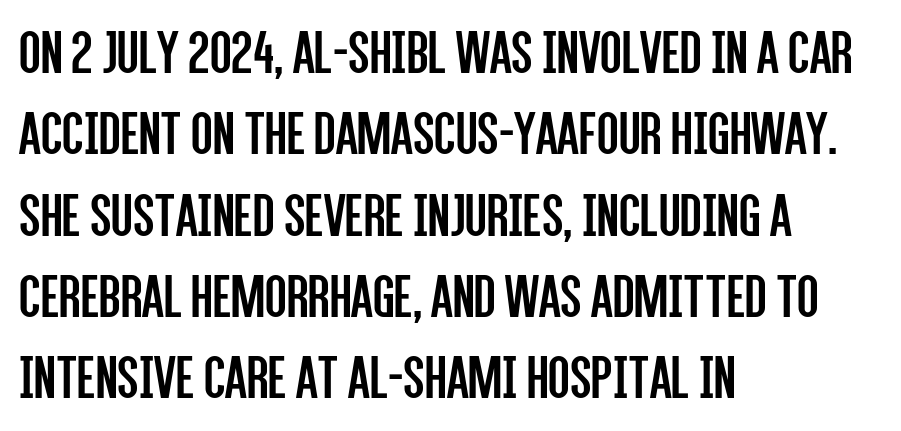
Q: Is the text bold? A: No.
Q: Is the text italic (slanted)? A: No, it is upright.
Q: Is the typeface a serif or a sans-serif typeface? A: Sans-serif.
Q: Is the text underlined? A: No.
Q: How is the paragraph aligned? A: Left-aligned.
Q: Is the spacing between letters normal or unusually wide? A: Normal.
Q: Is the spacing between lines tight, normal or loose? A: Normal.
Q: Width (condensed, normal, or wide)? A: Condensed.
Q: Stroke contrast? A: Low.
Q: x-height? A: Large.
Q: Monospaced? A: No.
